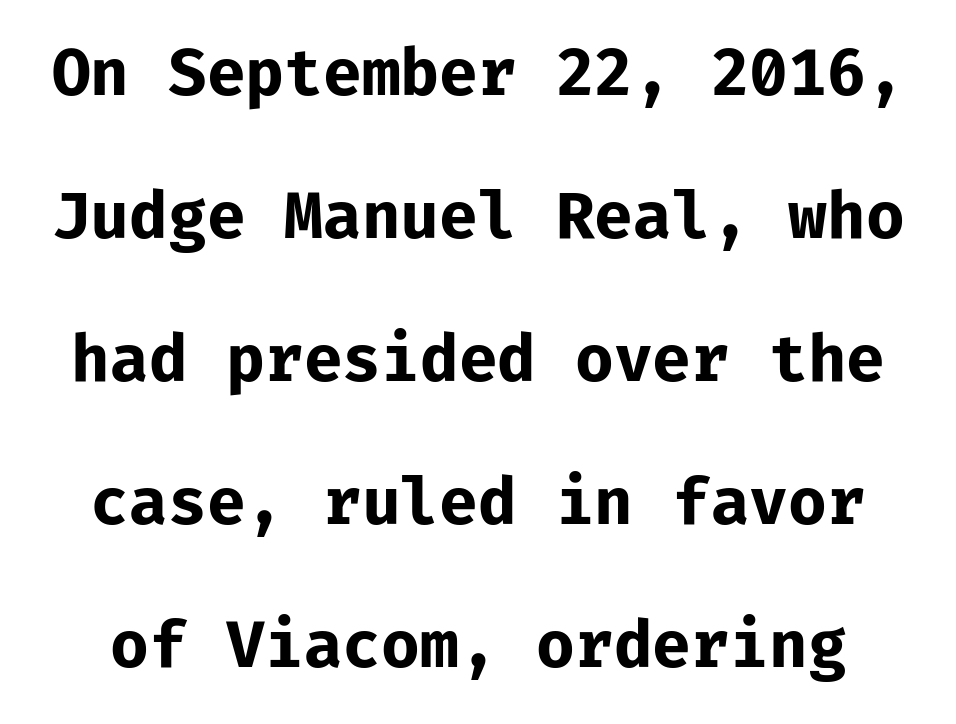
{"serif": "no", "italic": "no", "bold": "yes", "weight": "bold", "width": "normal", "stroke_contrast": "low", "x_height": "medium", "monospaced": "yes", "underline": "no", "line_spacing": "loose", "line_spacing_ratio": 2.27, "letter_spacing": "normal", "letter_spacing_em": 0.0, "glyph_px": 63}
